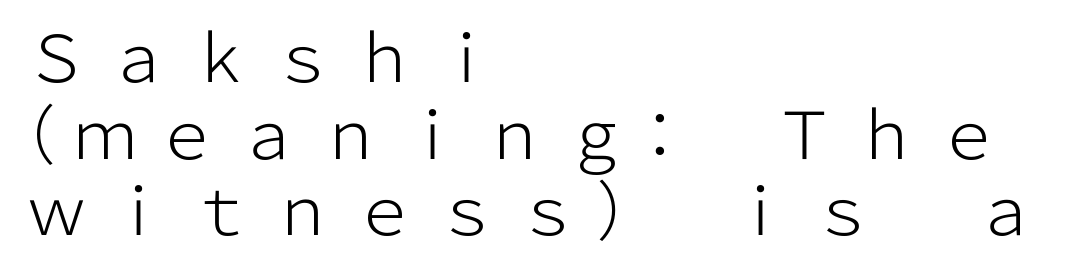
The image shows 65 px light sans-serif type, upright; set left-aligned, line spacing 1.18x, unusually wide letter spacing (+0.26 em), not underlined; low stroke contrast and a medium x-height.
